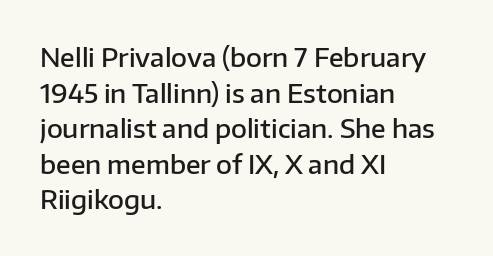
Q: Is the text bold? A: Semi-bold.
Q: Is the text italic (slanted)? A: No, it is upright.
Q: Is the text underlined? A: No.
Q: How is the paragraph aligned? A: Left-aligned.
Q: Is the spacing between letters normal or unusually wide? A: Normal.
Q: Is the spacing between lines tight, normal or loose? A: Normal.
